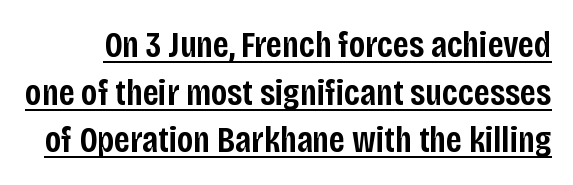
The image shows 37 px semibold, condensed sans-serif type, upright; set normal line spacing (1.29x), normal letter spacing, underlined; low stroke contrast and a large x-height.
